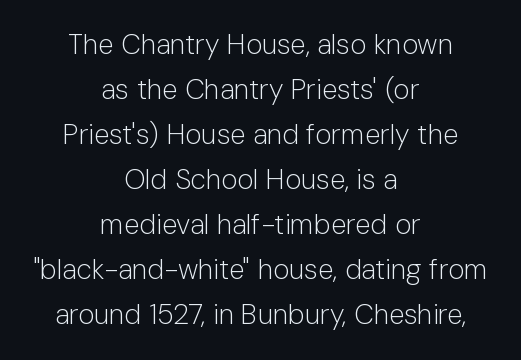
Q: Is the text bold? A: No.
Q: Is the text italic (slanted)? A: No, it is upright.
Q: Is the typeface a serif or a sans-serif typeface? A: Sans-serif.
Q: Is the text underlined? A: No.
Q: How is the paragraph aligned? A: Centered.
Q: Is the spacing between letters normal or unusually wide? A: Normal.
Q: Is the spacing between lines tight, normal or loose? A: Normal.
Q: Width (condensed, normal, or wide)? A: Normal.
Q: Stroke contrast? A: Low.
Q: x-height? A: Medium.
Q: Monospaced? A: No.
